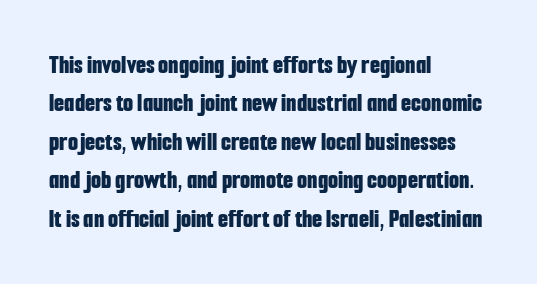
Q: Is the text bold? A: Yes.
Q: Is the text italic (slanted)? A: No, it is upright.
Q: Is the text underlined? A: No.
Q: How is the paragraph aligned? A: Left-aligned.
Q: Is the spacing between letters normal or unusually wide? A: Normal.
Q: Is the spacing between lines tight, normal or loose? A: Normal.
